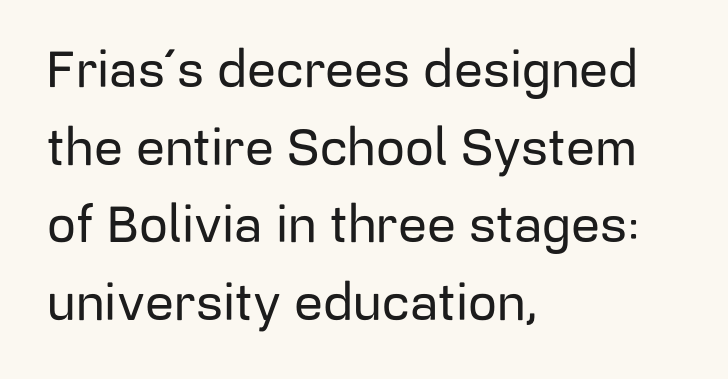
The image shows 51 px sans-serif type, upright; set left-aligned, normal line spacing (1.52x), normal letter spacing, not underlined; low stroke contrast and a medium x-height.
